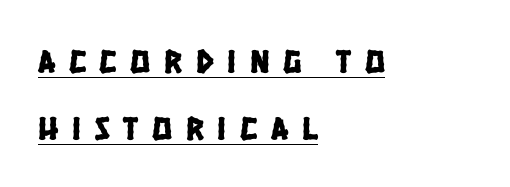
Q: Is the typeface a serif or a sans-serif typeface? A: Sans-serif.
Q: Is the text underlined? A: Yes.
Q: How is the paragraph aligned? A: Left-aligned.
Q: Is the spacing between letters normal or unusually wide? A: Unusually wide.
Q: Is the spacing between lines tight, normal or loose? A: Loose.
Q: Width (condensed, normal, or wide)? A: Condensed.
Q: Stroke contrast? A: Low.
Q: x-height? A: Large.
Q: Monospaced? A: No.
